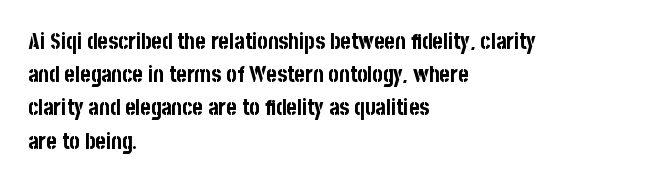
Leading matches the norm, producing a regular column. The area under the type is left untouched. Does extra space separate the letters? No, they use regular spacing. These lines were composed using upright roman letters.
